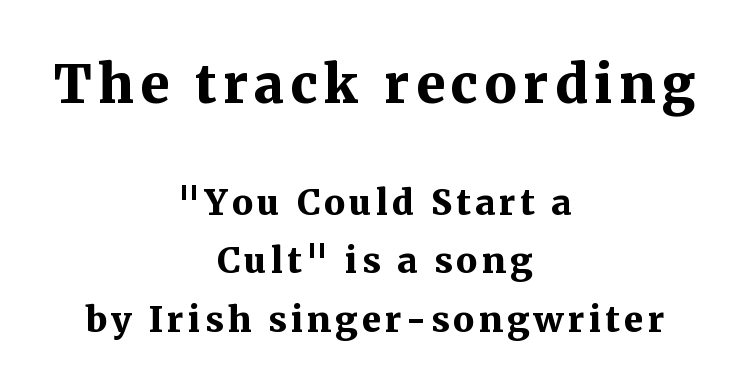
The image shows 53 px bold serif type, upright; set centered, normal line spacing (1.66x), not underlined; the first (top) block is 1.51x larger; medium stroke contrast and a medium x-height.
